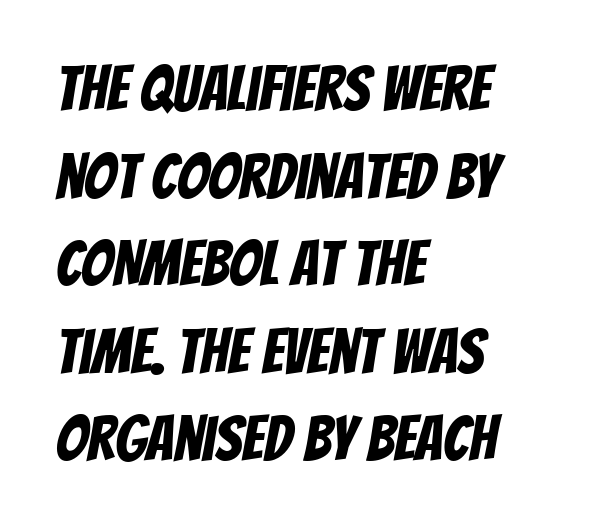
The image shows 63 px condensed sans-serif type; set left-aligned, normal line spacing (1.39x), normal letter spacing, not underlined; low stroke contrast and a large x-height.
